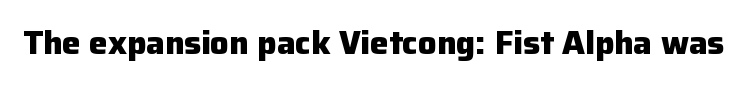
Q: Is the text bold? A: Yes.
Q: Is the text italic (slanted)? A: No, it is upright.
Q: Is the typeface a serif or a sans-serif typeface? A: Sans-serif.
Q: Is the text underlined? A: No.
Q: Is the spacing between letters normal or unusually wide? A: Normal.
Q: Width (condensed, normal, or wide)? A: Normal.
Q: Stroke contrast? A: Low.
Q: x-height? A: Medium.
Q: Monospaced? A: No.
